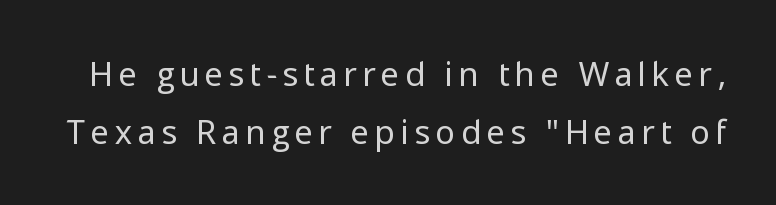
The image shows 33 px regular-weight sans-serif type, upright; set line spacing 1.76x, not underlined; low stroke contrast and a medium x-height.
